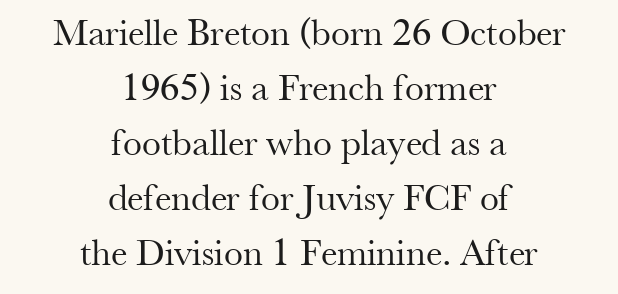
Each letter keeps its own natural width here, so spacing adapts to shape. You can tell it's not italic because the verticals are truly vertical. The block of text has a typical density, with ordinary space between rows. Lines of text with bare space underneath. Line starts and ends both wander, symmetrically.
